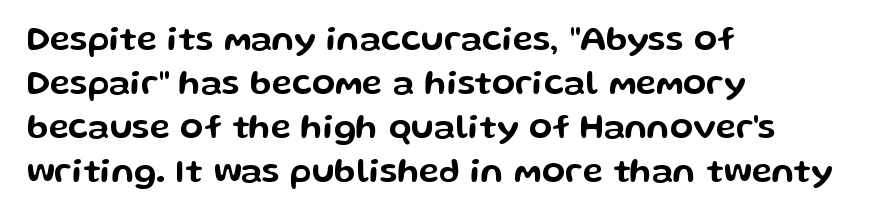
Words appear dense and cohesive because spacing is normal. Each letter keeps its own natural width here, so spacing adapts to shape. The paragraph shown leans on its left margin. Evenly set lines give the paragraph a standard silhouette. Nobody drew a line under any word here. The letters carry no serifs — their stems end cleanly without finishing strokes.
